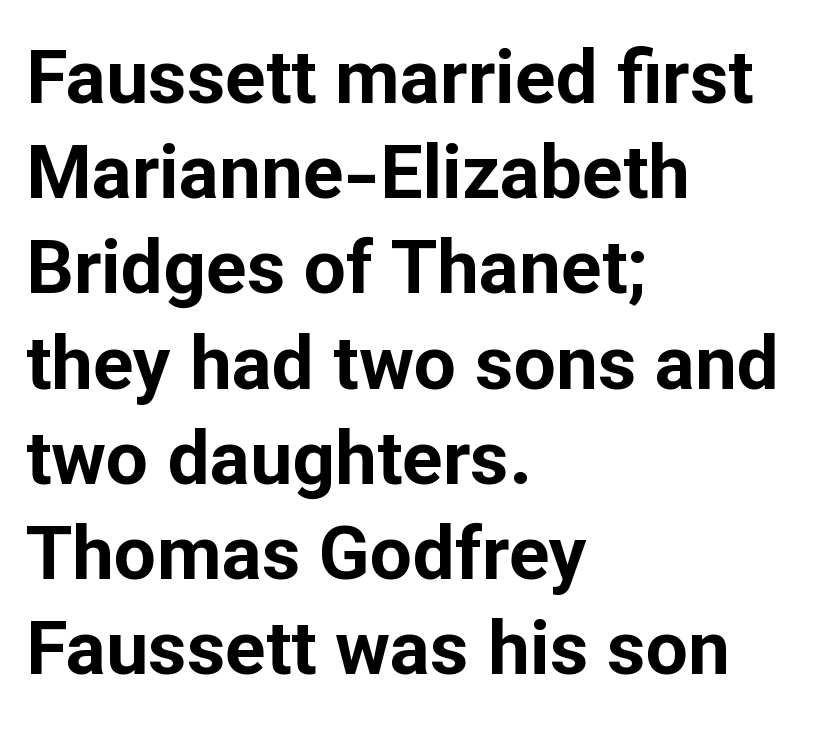
Q: Is the text bold? A: Yes.
Q: Is the text italic (slanted)? A: No, it is upright.
Q: Is the typeface a serif or a sans-serif typeface? A: Sans-serif.
Q: Is the text underlined? A: No.
Q: How is the paragraph aligned? A: Left-aligned.
Q: Is the spacing between letters normal or unusually wide? A: Normal.
Q: Is the spacing between lines tight, normal or loose? A: Normal.
Q: Width (condensed, normal, or wide)? A: Normal.
Q: Stroke contrast? A: Low.
Q: x-height? A: Medium.
Q: Monospaced? A: No.
